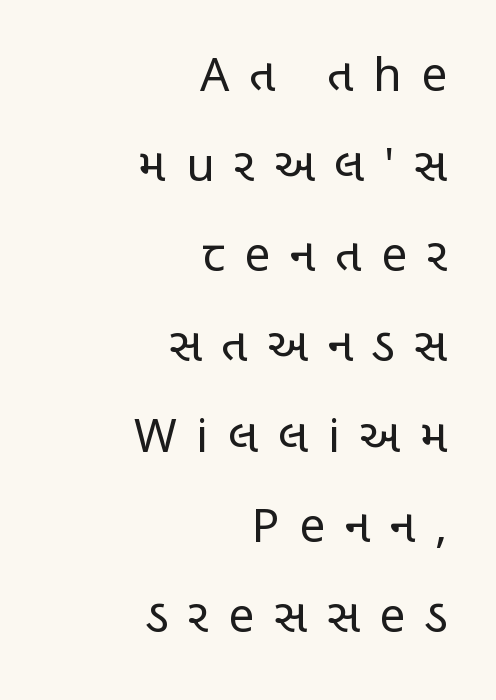
{"serif": "no", "italic": "no", "bold": "no", "weight": "regular", "width": "condensed", "stroke_contrast": "low", "x_height": "large", "monospaced": "no", "underline": "no", "align": "right", "line_spacing": "loose", "line_spacing_ratio": 1.96, "letter_spacing": "wide", "letter_spacing_em": 0.43, "glyph_px": 46}
